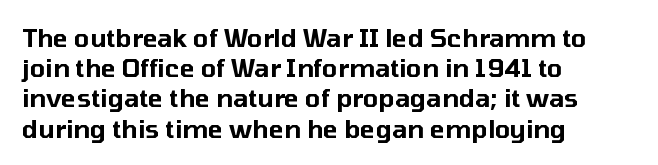
Q: Is the text italic (slanted)? A: No, it is upright.
Q: Is the text underlined? A: No.
Q: How is the paragraph aligned? A: Left-aligned.
Q: Is the spacing between letters normal or unusually wide? A: Normal.
